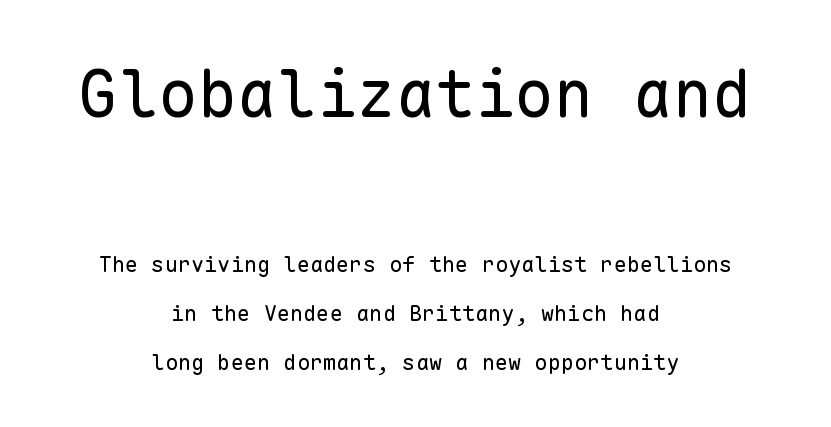
{"serif": "no", "italic": "no", "bold": "no", "weight": "regular", "width": "normal", "stroke_contrast": "low", "x_height": "medium", "monospaced": "yes", "underline": "no", "align": "center", "line_spacing": "loose", "line_spacing_ratio": 2.23, "letter_spacing": "normal", "letter_spacing_em": 0.0, "larger_block": "first", "size_ratio": 3.0, "glyph_px": 66}
